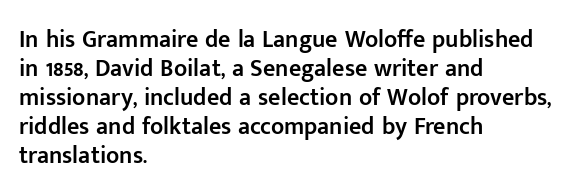
A fair bit of extra ink — the face is semibold, not bold. Reading down the block, your eye returns to a fixed left position each line. Style check: upright. Compared with typical body copy, the letter spacing here is the same. The passage shown is not underscored anywhere.
